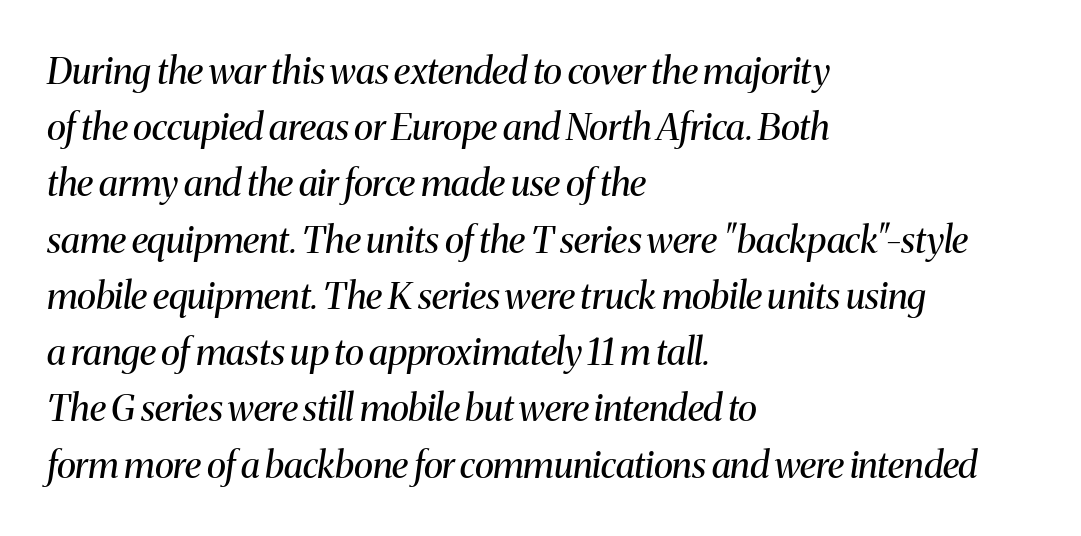
{"serif": "yes", "italic": "yes", "lean": "right", "slant_degrees": 8, "bold": "no", "weight": "regular", "width": "normal", "stroke_contrast": "medium", "x_height": "medium", "monospaced": "no", "underline": "no", "align": "left", "line_spacing": "normal", "line_spacing_ratio": 1.52, "letter_spacing": "normal", "letter_spacing_em": 0.0, "glyph_px": 37}
